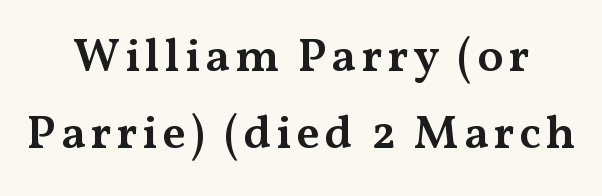
{"serif": "yes", "italic": "no", "bold": "semi", "weight": "semibold", "width": "wide", "stroke_contrast": "medium", "x_height": "medium", "monospaced": "no", "underline": "no", "align": "center", "line_spacing": "normal", "line_spacing_ratio": 1.64, "glyph_px": 47}
